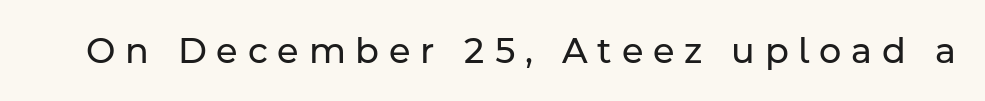
The image shows 35 px regular-weight sans-serif type, upright; set unusually wide letter spacing (+0.28 em), not underlined; low stroke contrast and a medium x-height.
